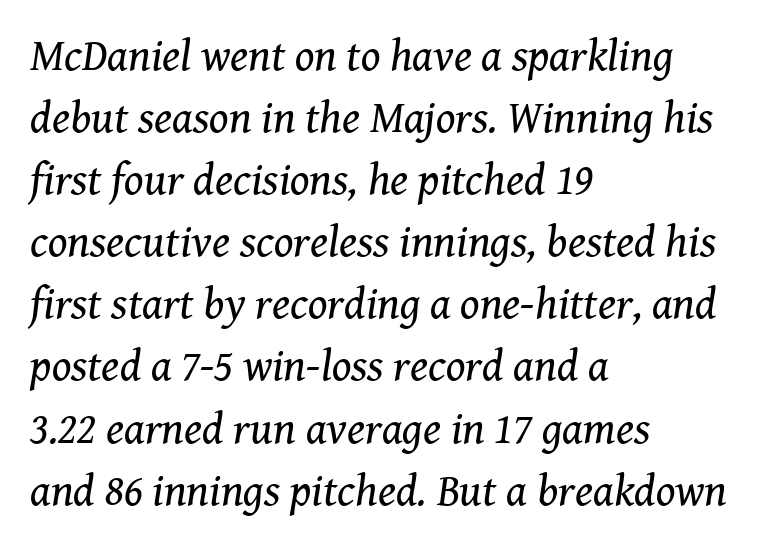
The image shows 45 px regular-weight serif type, italic (leaning right); set left-aligned, normal line spacing (1.38x), normal letter spacing, not underlined; medium stroke contrast and a medium x-height.
